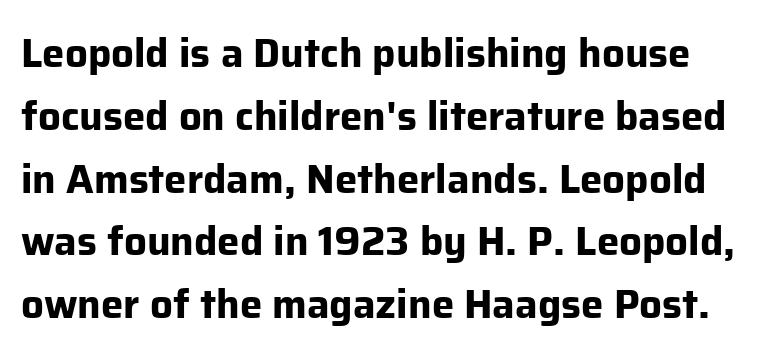
{"serif": "no", "italic": "no", "bold": "yes", "weight": "bold", "width": "normal", "stroke_contrast": "low", "x_height": "medium", "monospaced": "no", "underline": "no", "line_spacing": "normal", "line_spacing_ratio": 1.57, "letter_spacing": "normal", "letter_spacing_em": 0.0, "glyph_px": 40}
